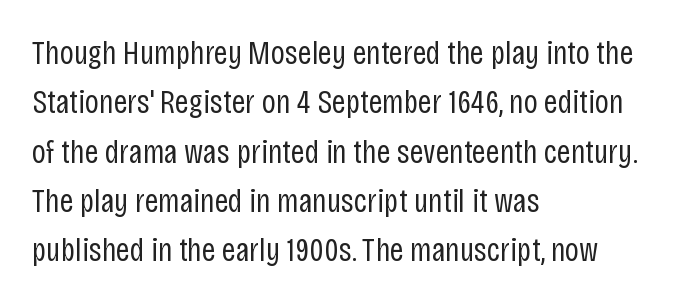
The image shows 34 px regular-weight, condensed sans-serif type, upright; set left-aligned, normal line spacing (1.45x), normal letter spacing, not underlined; low stroke contrast and a large x-height.
